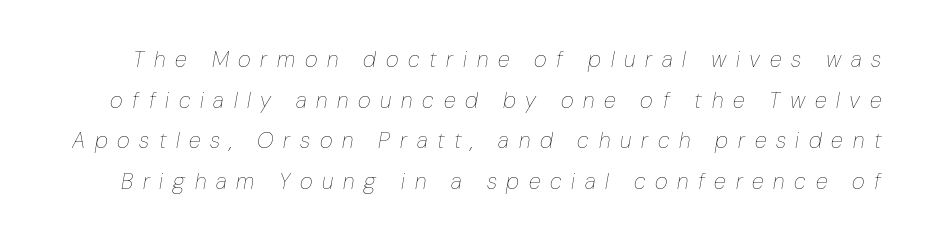
Style check: oblique. Weight: in the light-to-regular range. Substantial extra tracking has been applied to these lines. Descender tails drop into unmarked territory.
